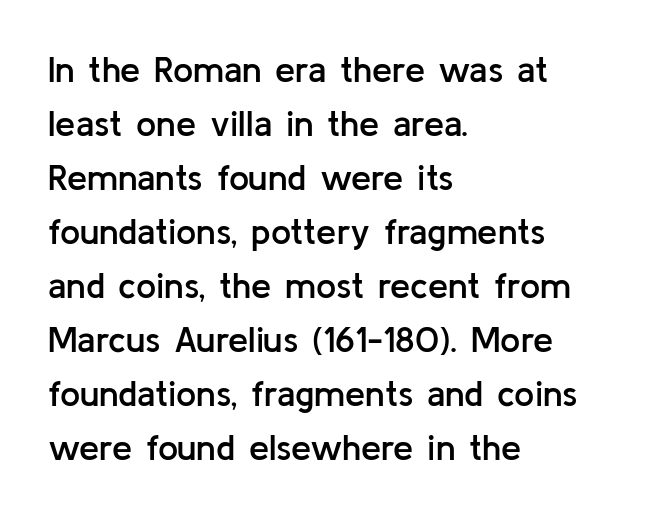
The image shows 36 px semibold sans-serif type, upright; set left-aligned, normal line spacing (1.5x), normal letter spacing, not underlined; low stroke contrast and a medium x-height.
